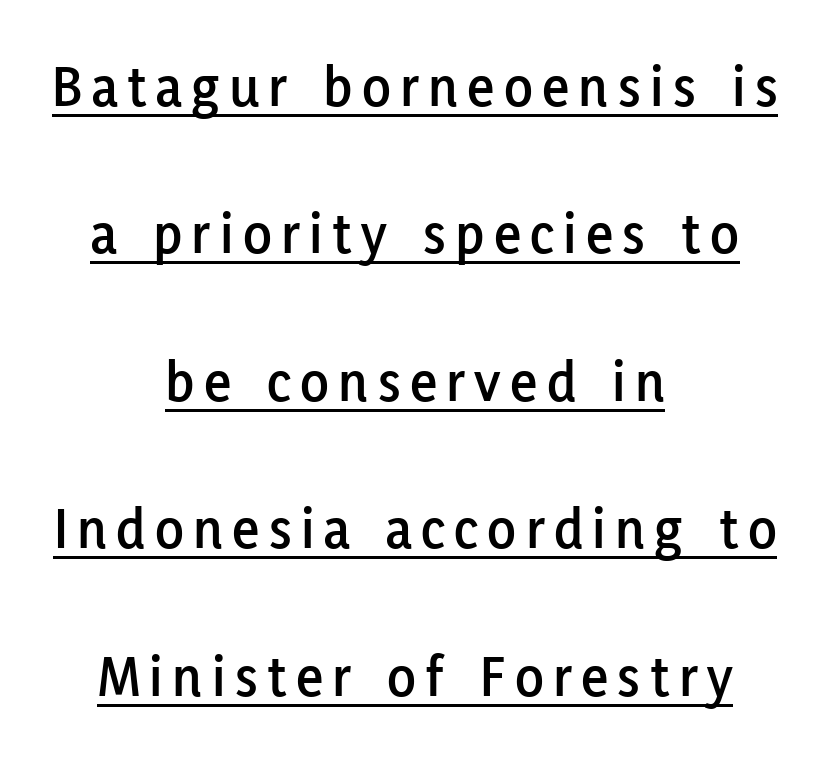
The text block is weighted toward neither margin, spreading evenly from the middle. Every stem runs plumb, perpendicular to the baseline. Here the designer chose a conventional face with non-uniform glyph widths. These characters rest on top of a visible drawn line. I'd call this a sans setting — the letters go barefoot.
